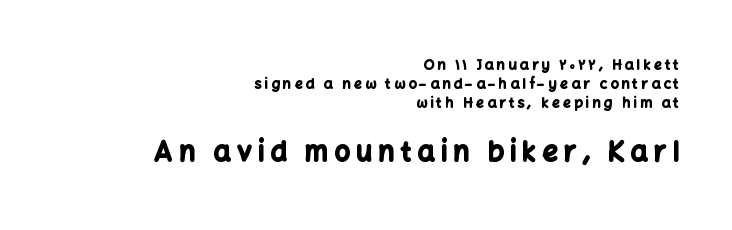
The image shows 27 px bold type, upright; set right-aligned, normal line spacing (1.35x), unusually wide letter spacing (+0.23 em), not underlined; the second (bottom) block is 1.93x larger.
